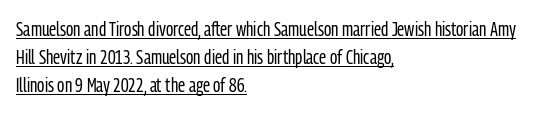
{"italic": "no", "bold": "no", "underline": "yes", "align": "left", "line_spacing": "normal", "line_spacing_ratio": 1.4, "letter_spacing": "normal", "letter_spacing_em": 0.0, "glyph_px": 20}
